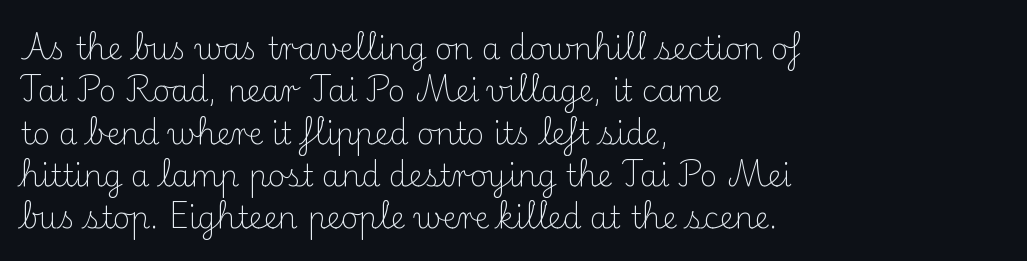
Q: Is the text bold? A: No.
Q: Is the text italic (slanted)? A: No, it is upright.
Q: Is the typeface a serif or a sans-serif typeface? A: Serif.
Q: Is the text underlined? A: No.
Q: How is the paragraph aligned? A: Left-aligned.
Q: Is the spacing between letters normal or unusually wide? A: Normal.
Q: Is the spacing between lines tight, normal or loose? A: Normal.
Q: Width (condensed, normal, or wide)? A: Normal.
Q: Stroke contrast? A: Medium.
Q: x-height? A: Small.
Q: Monospaced? A: No.
